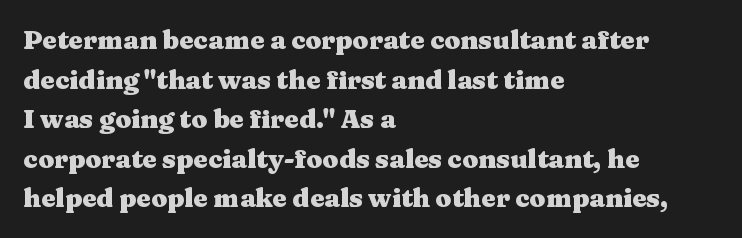
Q: Is the text bold? A: Yes.
Q: Is the text italic (slanted)? A: No, it is upright.
Q: Is the text underlined? A: No.
Q: How is the paragraph aligned? A: Left-aligned.
Q: Is the spacing between letters normal or unusually wide? A: Normal.
Q: Is the spacing between lines tight, normal or loose? A: Normal.
